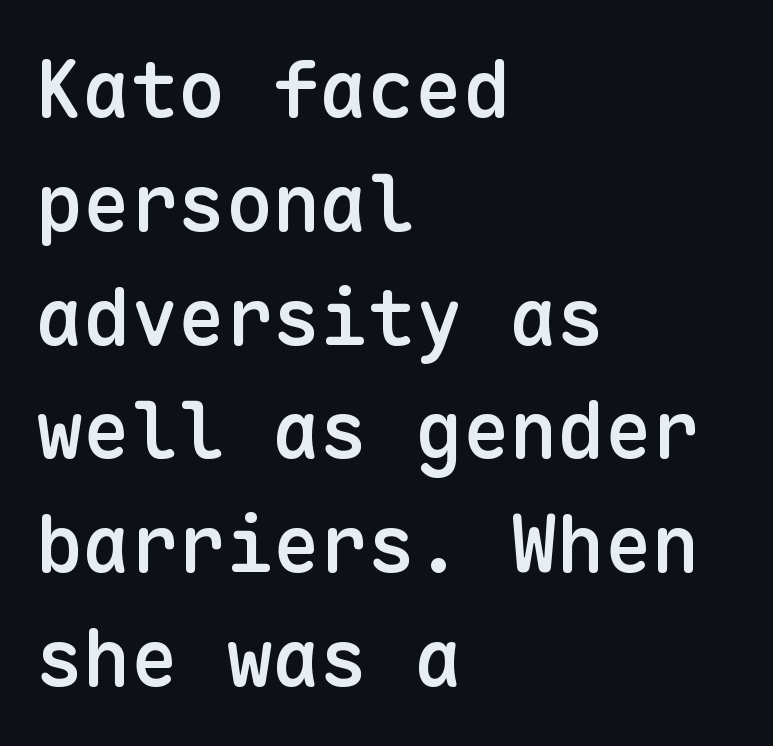
The letters stand upright; this is a roman face. Stroke terminals: plain, sans-serif. Regular leading. The specimen omits any rule beneath the text block's lines. The face used here is monospaced, like something from a code editor. Caption: semibold face, moderately heavy strokes.
